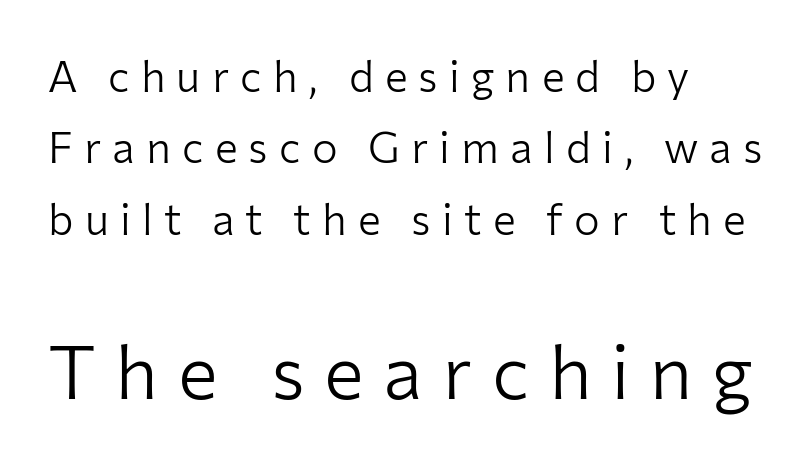
The image shows 75 px light sans-serif type, upright; set left-aligned, normal line spacing (1.66x), unusually wide letter spacing (+0.26 em), not underlined; the second (bottom) block is 1.74x larger; low stroke contrast and a medium x-height.
